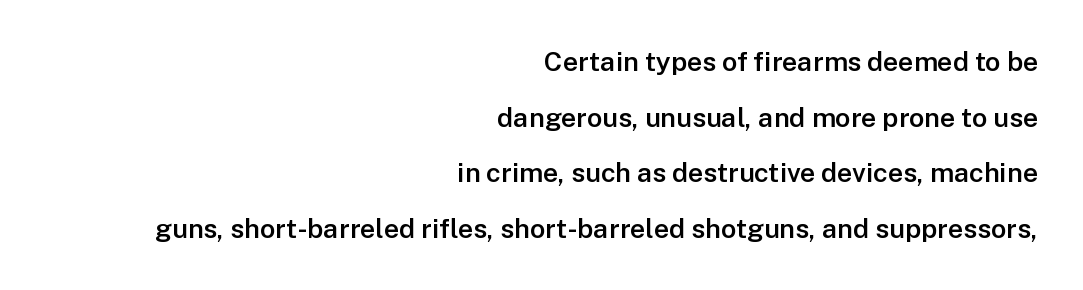
Q: Is the text bold? A: Semi-bold.
Q: Is the text italic (slanted)? A: No, it is upright.
Q: Is the text underlined? A: No.
Q: How is the paragraph aligned? A: Right-aligned.
Q: Is the spacing between letters normal or unusually wide? A: Normal.
Q: Is the spacing between lines tight, normal or loose? A: Loose.
